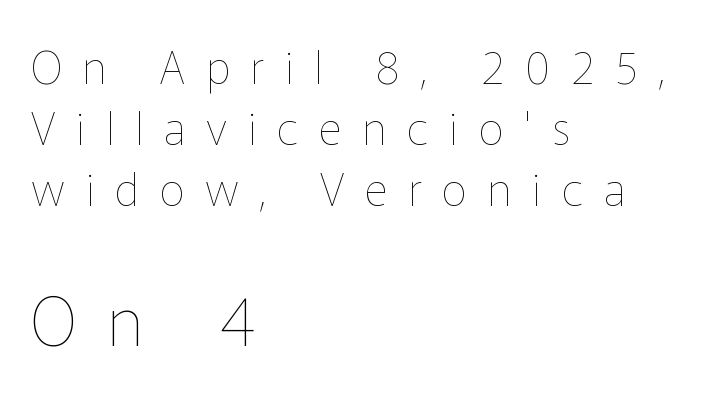
The following chunk of copy outweighs the initial chunk in type size. Any mark beneath the type? The region is blank. No letter is thick-stroked: the sample isn't bold. Every character sits straight up, as roman type does. The letterforms stand isolated, each surrounded by extra space. Line spacing here is normal.
